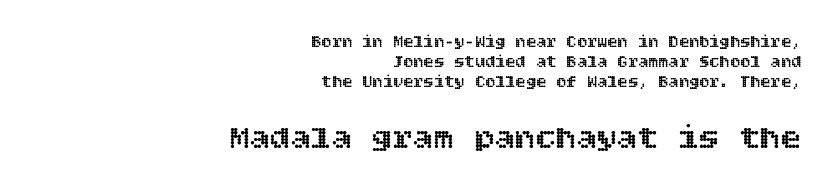
{"italic": "no", "width": "normal", "x_height": "large", "underline": "no", "align": "right", "line_spacing_ratio": 1.17, "letter_spacing": "normal", "letter_spacing_em": 0.0, "larger_block": "second", "size_ratio": 2.0, "glyph_px": 34}
